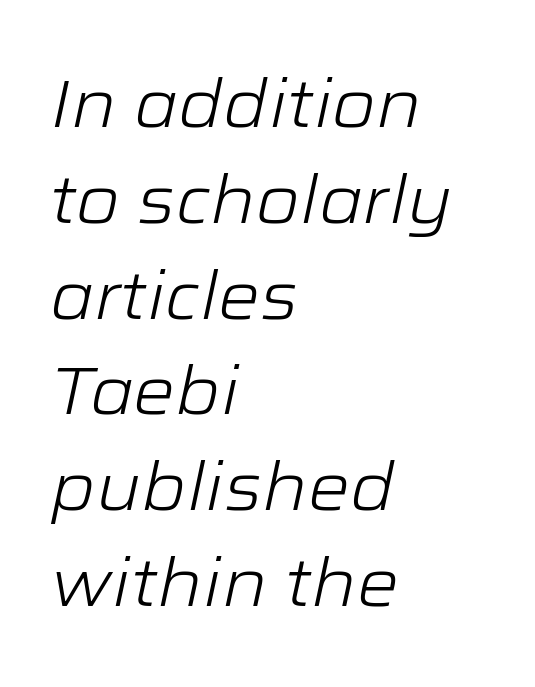
The image shows 67 px light, wide type, italic (leaning right); set left-aligned, normal line spacing (1.43x), normal letter spacing, not underlined; low stroke contrast and a medium x-height.
